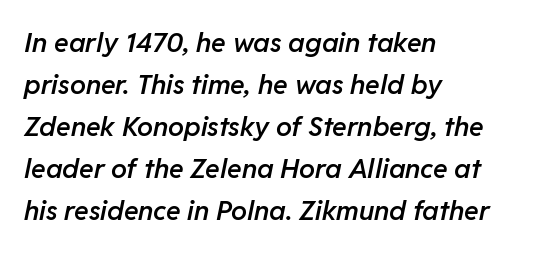
Lines of text with bare space underneath. Students, observe: this is what conventionally led text looks like. Compared with ordinary roman type, these characters are visibly tilted. The font is running at a semibold setting, under full bold. The paragraph shown leans on its left margin.
